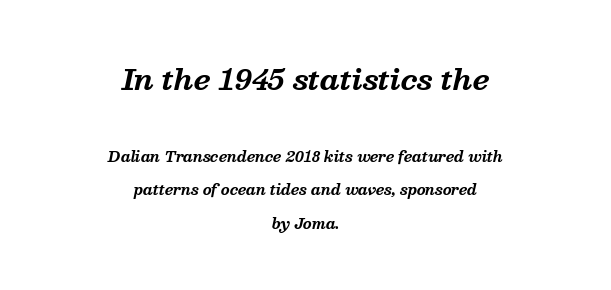
Q: Is the text bold? A: Yes.
Q: Is the text italic (slanted)? A: Yes, it leans right by about 13 degrees.
Q: Is the typeface a serif or a sans-serif typeface? A: Serif.
Q: Is the text underlined? A: No.
Q: How is the paragraph aligned? A: Centered.
Q: Is the spacing between letters normal or unusually wide? A: Normal.
Q: Is the spacing between lines tight, normal or loose? A: Loose.
Q: Which block of text is set in a larger size, the first (top) or the second (bottom)? A: The first (top) one.
Q: Width (condensed, normal, or wide)? A: Normal.
Q: Stroke contrast? A: Medium.
Q: x-height? A: Medium.
Q: Monospaced? A: No.
